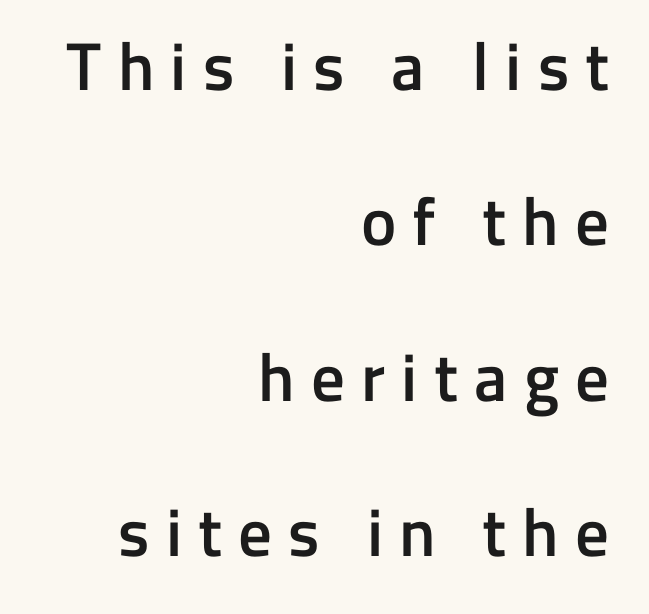
Characters follow at a spacing far wider than the type designer built in. Leading is clearly above the norm, producing a sparse column. The passage shown is semibold, sitting just below true bold. A roman cut, with each character standing at attention. Observe the absence of serifs on each vertical stroke in this sample.
